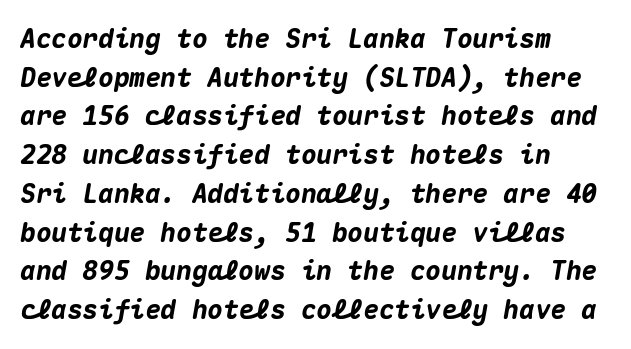
Q: Is the text bold? A: Yes.
Q: Is the text italic (slanted)? A: Yes, it leans right by about 10 degrees.
Q: Is the text underlined? A: No.
Q: Is the spacing between letters normal or unusually wide? A: Normal.
Q: Is the spacing between lines tight, normal or loose? A: Normal.
